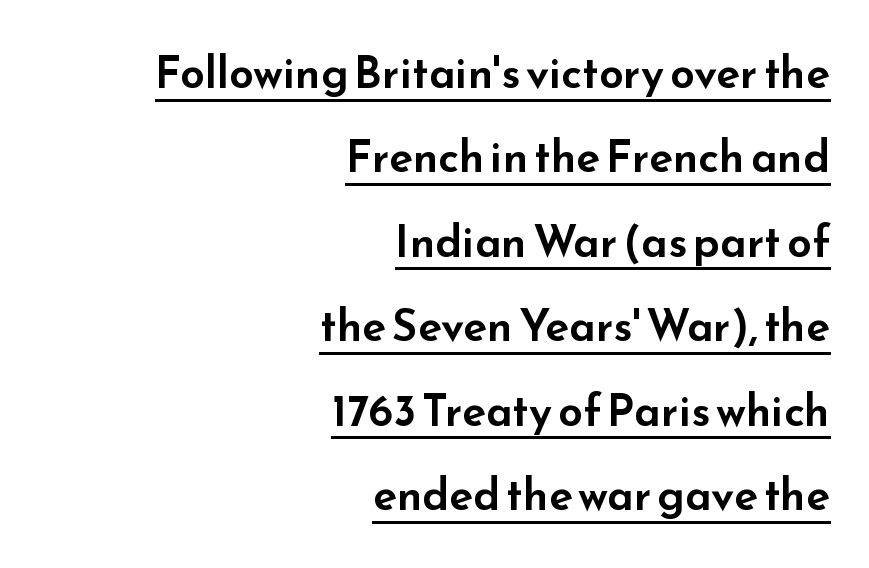
{"serif": "no", "italic": "no", "width": "wide", "stroke_contrast": "low", "x_height": "small", "monospaced": "no", "underline": "yes", "align": "right", "line_spacing": "loose", "line_spacing_ratio": 1.92, "letter_spacing": "normal", "letter_spacing_em": 0.0, "glyph_px": 44}
